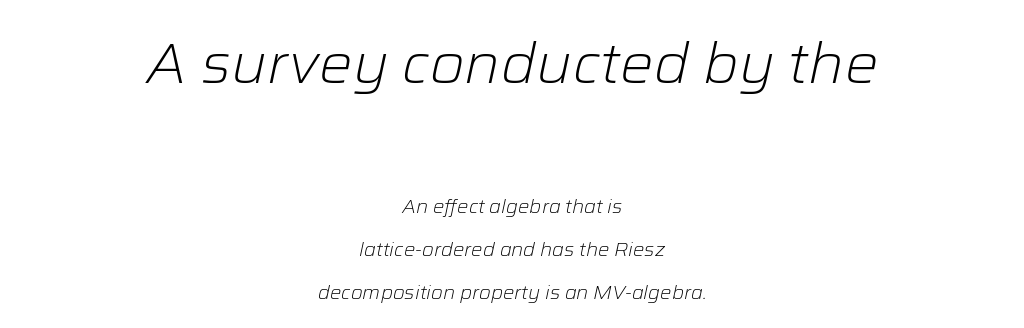
Q: Is the text bold? A: No.
Q: Is the text italic (slanted)? A: Yes, it leans right by about 12 degrees.
Q: Is the text underlined? A: No.
Q: How is the paragraph aligned? A: Centered.
Q: Is the spacing between letters normal or unusually wide? A: Normal.
Q: Is the spacing between lines tight, normal or loose? A: Loose.
Q: Which block of text is set in a larger size, the first (top) or the second (bottom)? A: The first (top) one.
Q: Width (condensed, normal, or wide)? A: Normal.
Q: Stroke contrast? A: Low.
Q: x-height? A: Medium.
Q: Monospaced? A: No.
